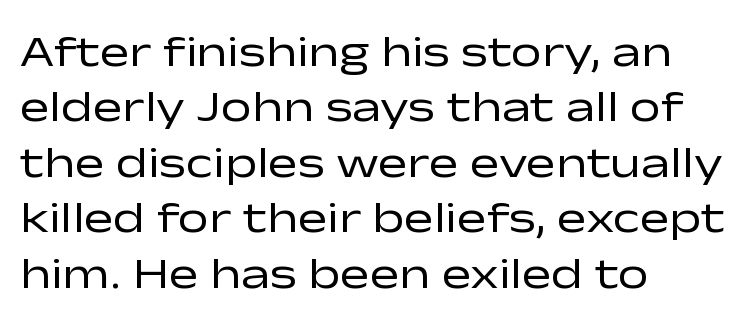
Q: Is the text bold? A: No.
Q: Is the text italic (slanted)? A: No, it is upright.
Q: Is the typeface a serif or a sans-serif typeface? A: Sans-serif.
Q: Is the text underlined? A: No.
Q: How is the paragraph aligned? A: Left-aligned.
Q: Is the spacing between letters normal or unusually wide? A: Normal.
Q: Is the spacing between lines tight, normal or loose? A: Normal.
Q: Width (condensed, normal, or wide)? A: Wide.
Q: Stroke contrast? A: Low.
Q: x-height? A: Medium.
Q: Monospaced? A: No.
